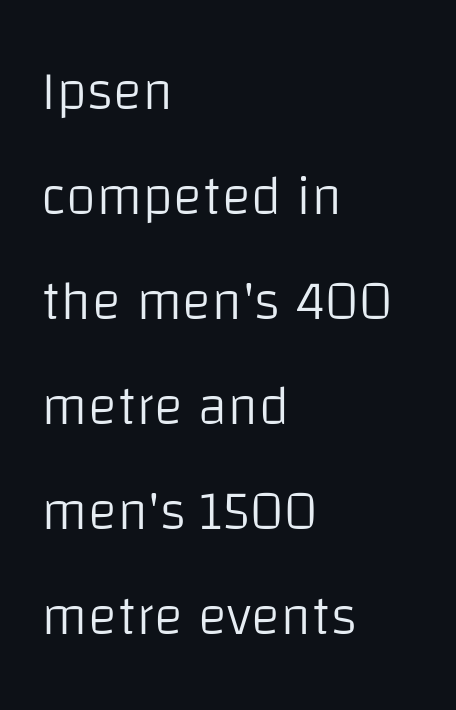
The horizontal fit of the characters is conventional and even. No italicization has been applied; the sample stays upright. The passage shown is typed in a proportional face where columns would drift. I'd call this a sans setting — the letters go barefoot.
